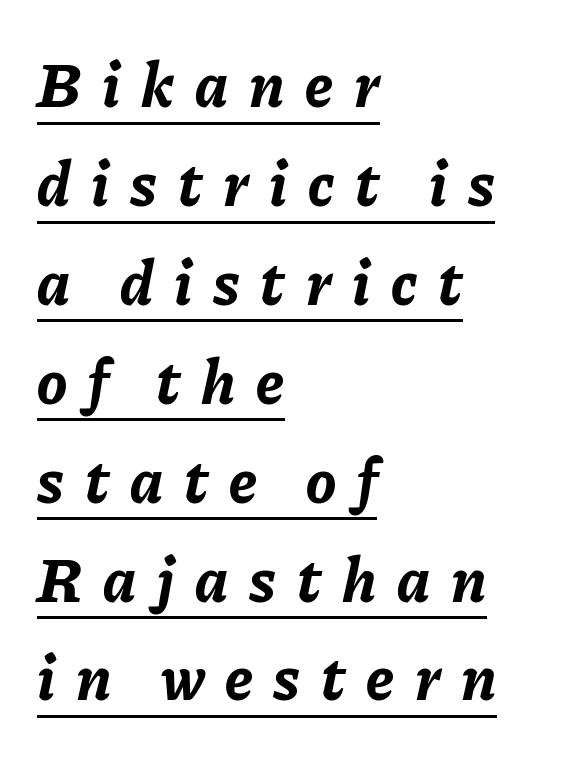
The whole block is typeset with a tilt. Caption: lettering with a line underneath. Someone cranked the tracking dial way up on this one. Line beginnings align vertically; line endings do not. Summary of weight: heavy, a full bold. Character widths vary here, with narrow letters taking less room than wide ones.
